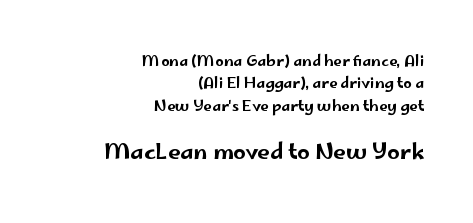
The rendering keeps characters at their native spacing. Scale increases going downward across the two blocks. Bare-footed words on every line. It's the straight-up-and-down kind of type. The compositor pushed each line to the right boundary. Quick note: interline space is typical.
